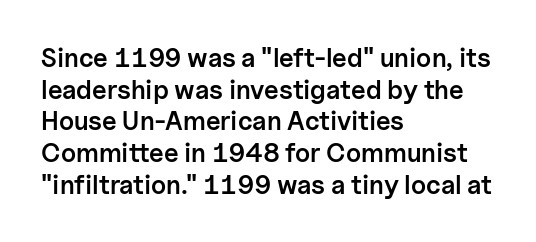
Each row of text sits above clean, open space. Typesetter's note: demi weight, one step under bold. Is the block centered? No — it sits flush against the left margin. Posture: straight, roman, zero tilt. The letterforms sit shoulder to shoulder at normal distance.
